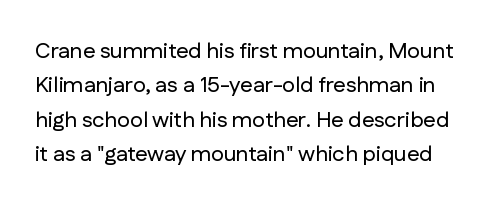
Bare-footed words on every line. Notice how the stems are strictly vertical — no italics here. Notice how descenders clear the ascenders below comfortably — that's standard leading. Glyph-to-glyph distance matches everyday printed text.
